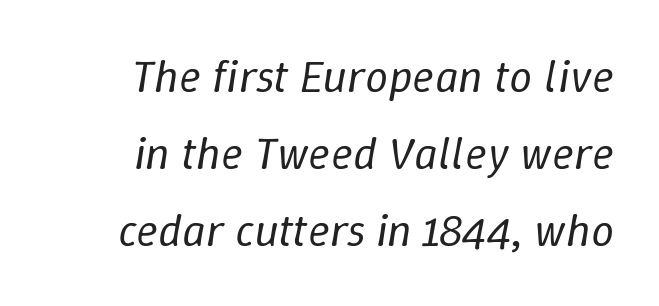
{"italic": "yes", "lean": "right", "slant_degrees": 9, "bold": "no", "weight": "regular", "width": "normal", "stroke_contrast": "low", "x_height": "medium", "monospaced": "no", "underline": "no", "align": "right", "line_spacing": "normal", "line_spacing_ratio": 1.67, "letter_spacing": "normal", "letter_spacing_em": 0.0, "glyph_px": 46}
